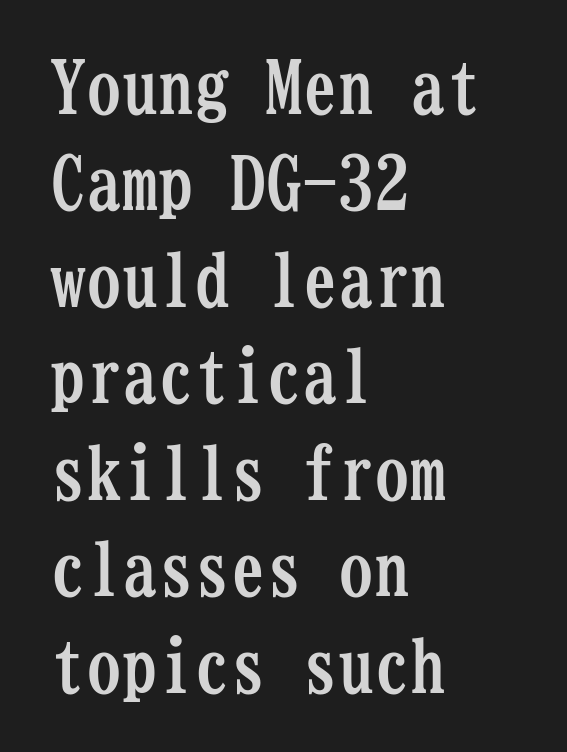
The image shows 72 px semibold, condensed serif type, upright, monospaced; set left-aligned, normal line spacing (1.34x), normal letter spacing, not underlined; low stroke contrast and a medium x-height.
